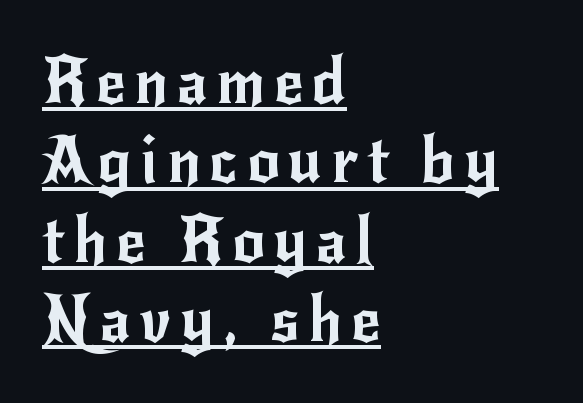
Q: Is the text italic (slanted)? A: No, it is upright.
Q: Is the typeface a serif or a sans-serif typeface? A: Sans-serif.
Q: Is the text underlined? A: Yes.
Q: How is the paragraph aligned? A: Left-aligned.
Q: Width (condensed, normal, or wide)? A: Normal.
Q: Stroke contrast? A: Low.
Q: x-height? A: Small.
Q: Monospaced? A: No.
